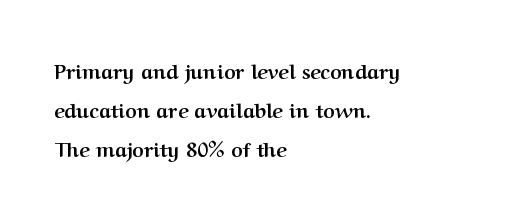
{"italic": "no", "bold": "yes", "underline": "no", "align": "left", "line_spacing": "loose", "line_spacing_ratio": 1.95, "letter_spacing": "normal", "letter_spacing_em": 0.0, "glyph_px": 20}
